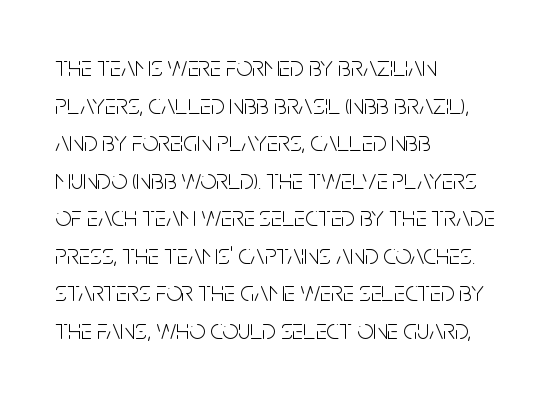
The image shows 28 px light, condensed sans-serif type, upright; set left-aligned, normal line spacing (1.34x), normal letter spacing, not underlined; low stroke contrast and a large x-height.
